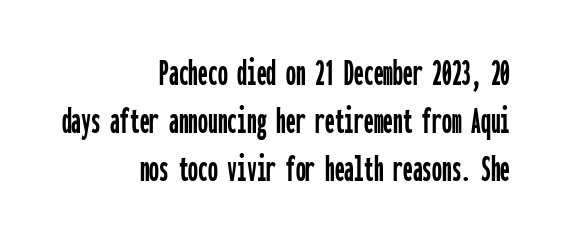
{"serif": "no", "italic": "no", "width": "condensed", "stroke_contrast": "low", "x_height": "medium", "monospaced": "yes", "underline": "no", "align": "right", "line_spacing_ratio": 1.23, "letter_spacing": "normal", "letter_spacing_em": 0.0, "glyph_px": 39}
